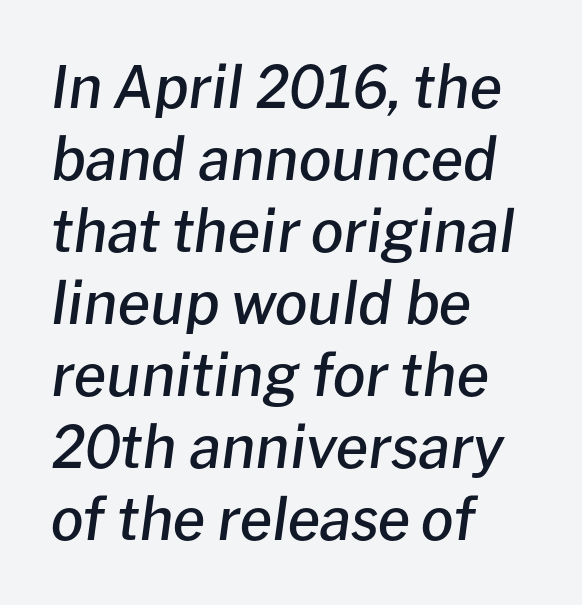
{"italic": "yes", "lean": "right", "slant_degrees": 8, "bold": "semi", "weight": "semibold", "width": "normal", "stroke_contrast": "low", "x_height": "medium", "monospaced": "no", "underline": "no", "align": "left", "line_spacing_ratio": 1.24, "letter_spacing": "normal", "letter_spacing_em": 0.0, "glyph_px": 58}
